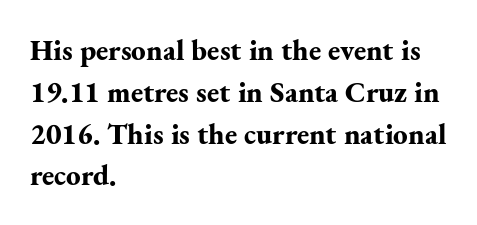
{"serif": "yes", "italic": "no", "bold": "yes", "weight": "bold", "width": "normal", "stroke_contrast": "medium", "x_height": "small", "monospaced": "no", "underline": "no", "align": "left", "line_spacing": "normal", "line_spacing_ratio": 1.44, "letter_spacing": "normal", "letter_spacing_em": 0.0, "glyph_px": 29}
